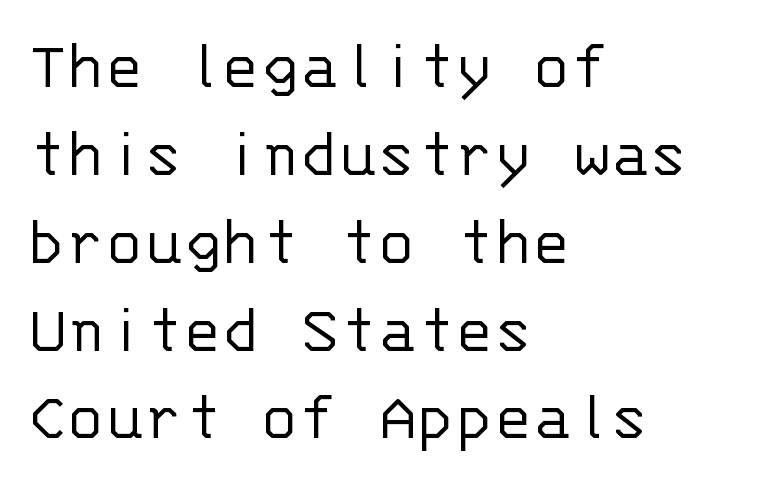
The image shows 72 px light sans-serif type, upright, monospaced; set left-aligned, line spacing 1.22x, normal letter spacing, not underlined; low stroke contrast and a large x-height.
